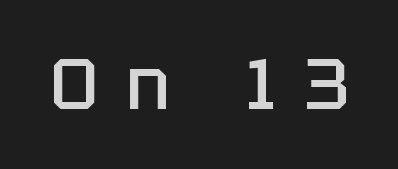
There is plenty of visible air inserted between adjacent glyphs. The foot of each line stays bare and open. I'd describe the lettering as semibold — firm but not a full bold. Check where the strokes stop: nothing finishes them off — pure sans. The rendering uses natural spacing where letterforms have individual widths.
